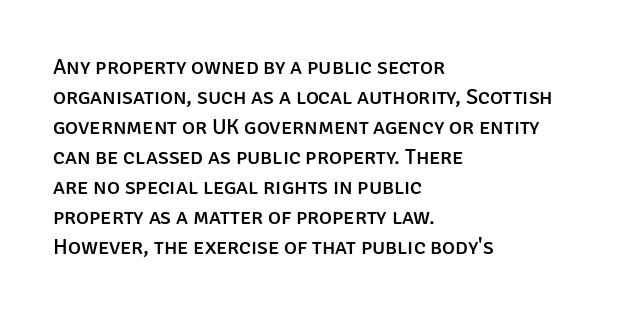
Decoration check: the copy has no underline. A roman cut, with each character standing at attention. The line-height multiplier appears to be the usual default. In CSS terms this would be text-align: left. Words appear dense and cohesive because spacing is normal.
